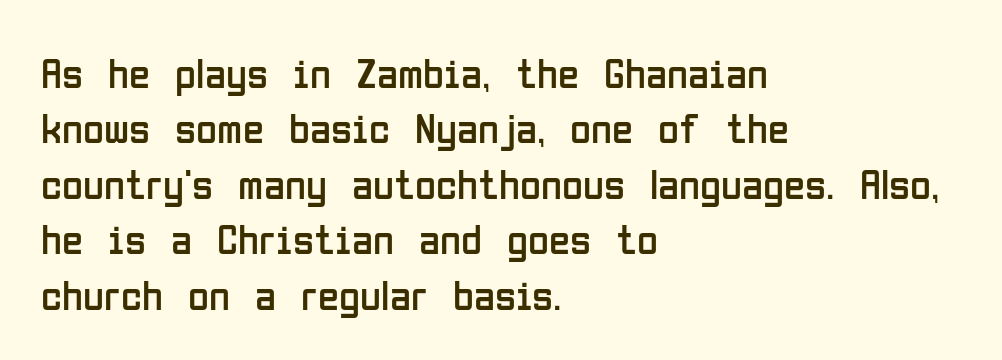
The image shows 43 px regular-weight, condensed sans-serif type, upright; set left-aligned, normal line spacing (1.29x), normal letter spacing, not underlined; low stroke contrast and a medium x-height.
